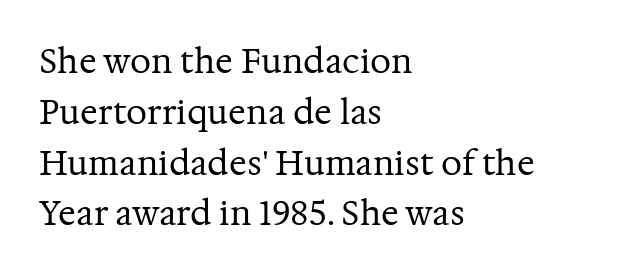
Evenly set lines give the paragraph a standard silhouette. The face used here is proportionally spaced, like ordinary book or web type. Is the block centered? No — it sits flush against the left margin. Letters rest on an invisible, unmarked baseline. This is roman type, the default non-slanted kind.
